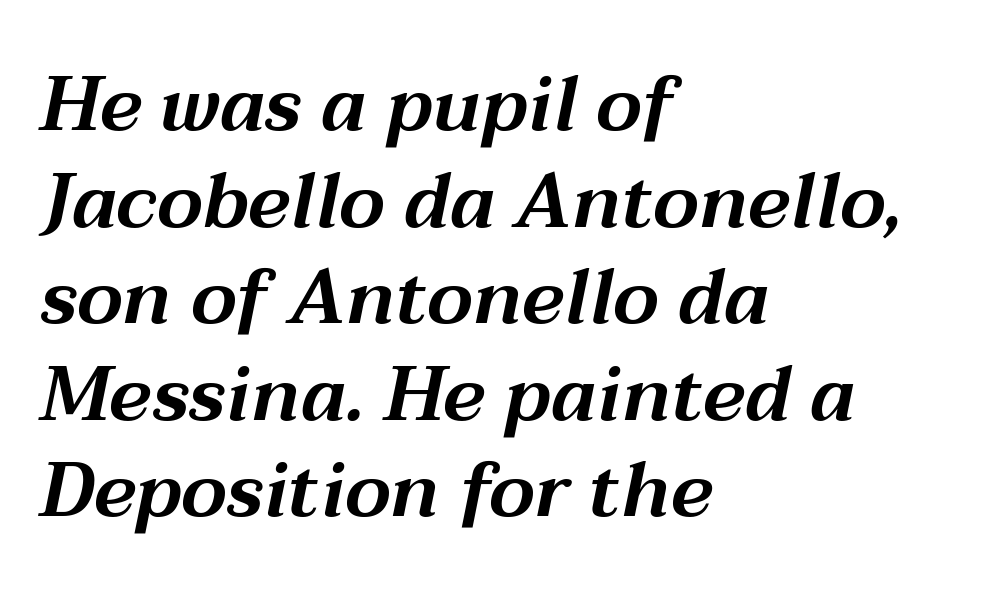
The letters advance in unequal steps, a hallmark of proportional type. In terms of posture, this sample is oblique. These lines sit exactly where default settings would place them. Typeset ragged right — the left edge is the straight one. Rule under the text: the space is simply empty. Nothing unusual about the tracking: characters are spaced as the font intends.
